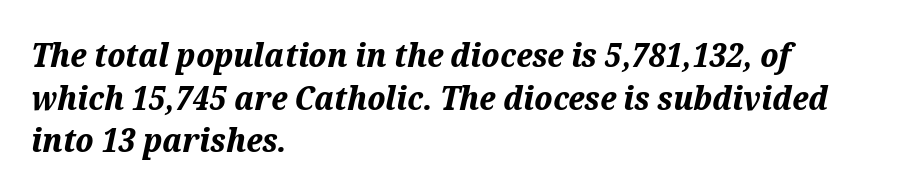
Words float on clear page, feet unadorned. Line starts are locked; line ends wander. The letterforms sit shoulder to shoulder at normal distance. Leading: standard. The axis of the letterforms is tilted away from vertical.
